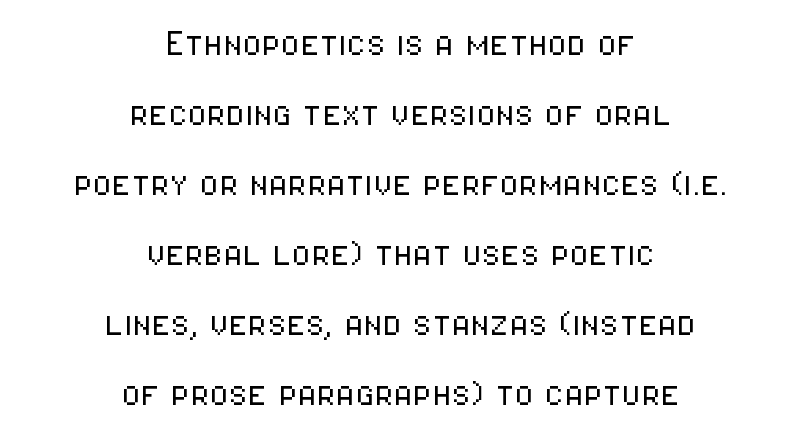
The image shows 44 px light, condensed sans-serif type, upright; set centered, normal line spacing (1.59x), normal letter spacing, not underlined; low stroke contrast and a medium x-height.
